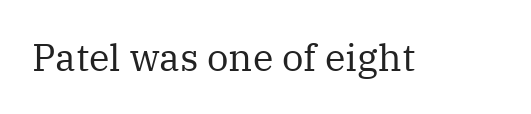
{"serif": "yes", "italic": "no", "bold": "no", "weight": "regular", "width": "normal", "stroke_contrast": "medium", "x_height": "medium", "monospaced": "no", "underline": "no", "letter_spacing": "normal", "letter_spacing_em": 0.0, "glyph_px": 38}
